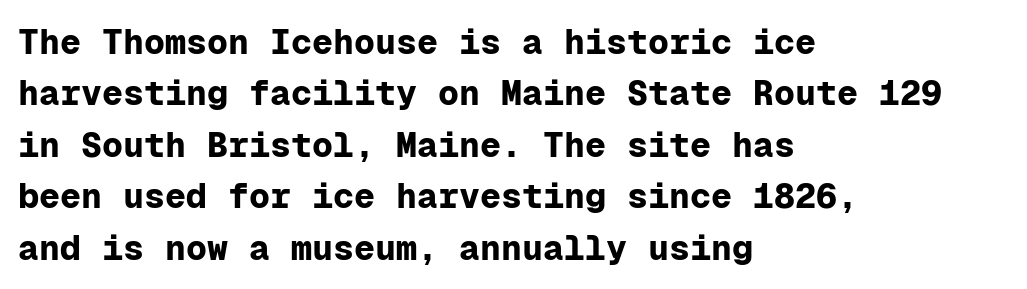
A typesetter would label this face a sans. Has an underline been added? It has not. Students, observe: this is what conventionally led text looks like. Horizontally, the lines are justified to the leading edge only. The rendering uses a bold face; every stroke is thick and dark. Standard letterfit; no display-style spreading of the glyphs.
